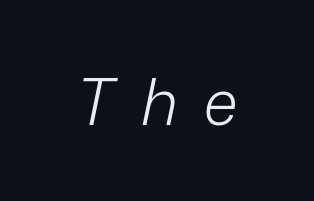
Q: Is the text bold? A: No.
Q: Is the text italic (slanted)? A: Yes, it leans right by about 12 degrees.
Q: Is the text underlined? A: No.
Q: Is the spacing between letters normal or unusually wide? A: Unusually wide.
Q: Width (condensed, normal, or wide)? A: Normal.
Q: Stroke contrast? A: Low.
Q: x-height? A: Medium.
Q: Monospaced? A: No.
